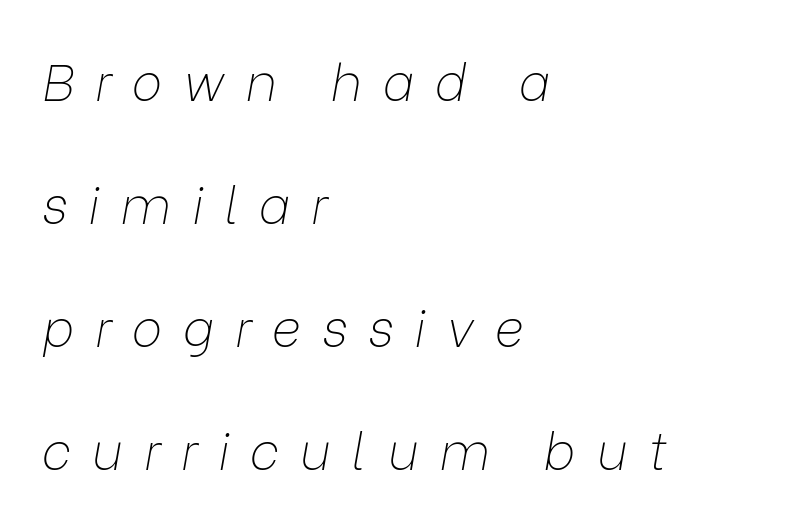
The image shows 51 px thin type, italic (leaning right); set left-aligned, loose line spacing (2.41x), unusually wide letter spacing (+0.41 em), not underlined; low stroke contrast and a medium x-height.
